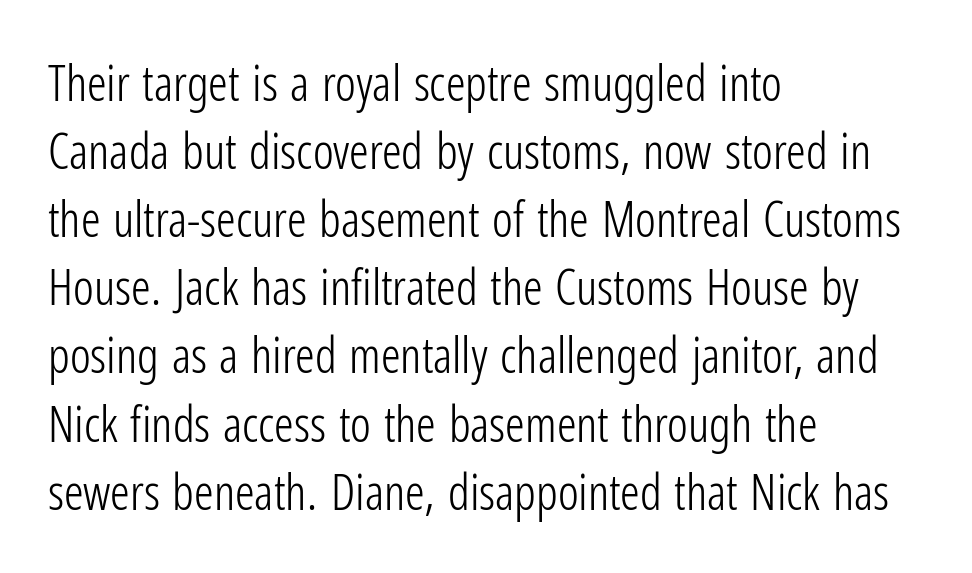
Q: Is the text bold? A: No.
Q: Is the text italic (slanted)? A: No, it is upright.
Q: Is the typeface a serif or a sans-serif typeface? A: Sans-serif.
Q: Is the text underlined? A: No.
Q: How is the paragraph aligned? A: Left-aligned.
Q: Is the spacing between letters normal or unusually wide? A: Normal.
Q: Is the spacing between lines tight, normal or loose? A: Normal.
Q: Width (condensed, normal, or wide)? A: Condensed.
Q: Stroke contrast? A: Low.
Q: x-height? A: Medium.
Q: Monospaced? A: No.
